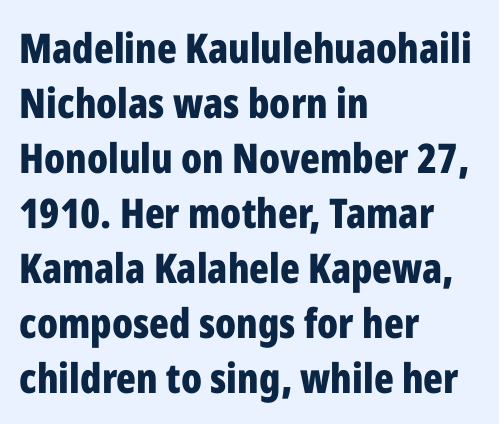
Spacing verdict: proportional, widths tailored to each character. The glyphs in this specimen are sans serif. Underline: absent. The gaps between neighbouring characters are ordinary and unremarkable. In CSS terms this would be text-align: left.
